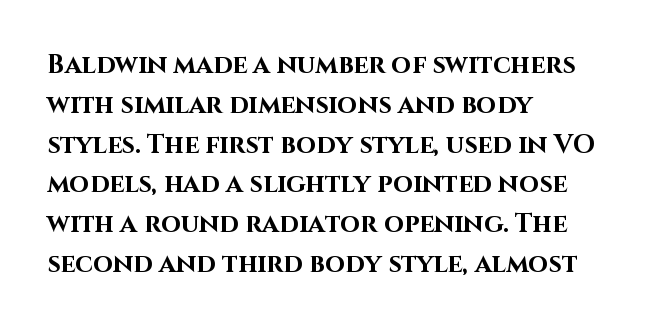
Q: Is the text bold? A: Yes.
Q: Is the text italic (slanted)? A: No, it is upright.
Q: Is the text underlined? A: No.
Q: How is the paragraph aligned? A: Left-aligned.
Q: Is the spacing between letters normal or unusually wide? A: Normal.
Q: Is the spacing between lines tight, normal or loose? A: Normal.
